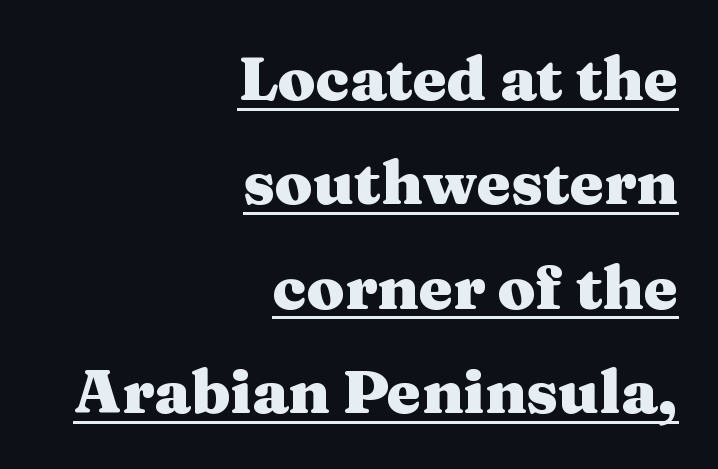
The image shows 61 px heavy, wide serif type, upright; set right-aligned, line spacing 1.71x, normal letter spacing, underlined; medium stroke contrast and a medium x-height.
